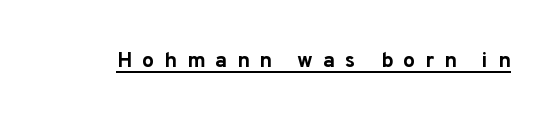
Display-style spreading of the glyphs; the letterfit is very open. The font is running at its bold setting. Check the space under the baseline: a stroke is drawn there. The lettering holds an erect, upright posture throughout.
